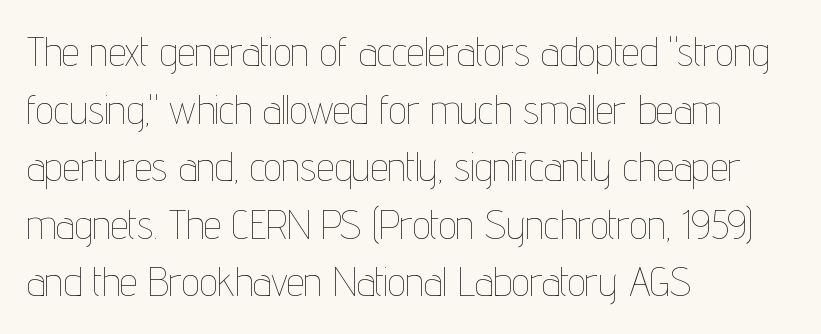
Q: Is the text bold? A: No.
Q: Is the text italic (slanted)? A: No, it is upright.
Q: Is the text underlined? A: No.
Q: How is the paragraph aligned? A: Left-aligned.
Q: Is the spacing between letters normal or unusually wide? A: Normal.
Q: Is the spacing between lines tight, normal or loose? A: Normal.
Q: Width (condensed, normal, or wide)? A: Condensed.
Q: Stroke contrast? A: Low.
Q: x-height? A: Medium.
Q: Monospaced? A: No.
